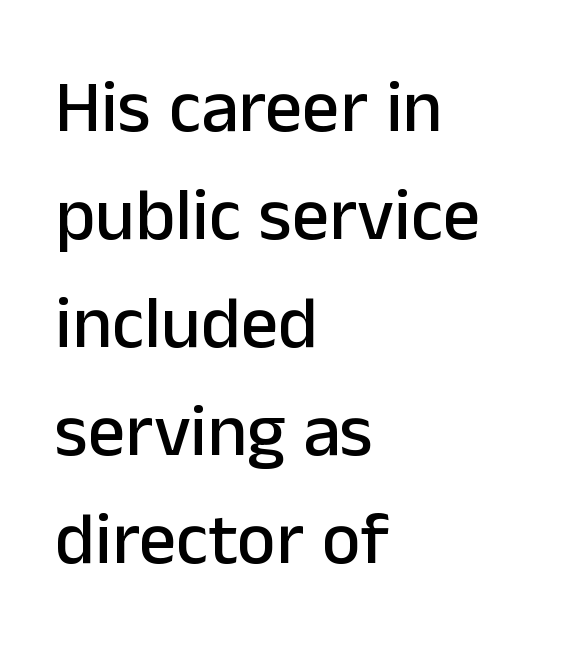
The image shows 74 px sans-serif type, upright; set left-aligned, normal line spacing (1.46x), normal letter spacing, not underlined; low stroke contrast and a medium x-height.
